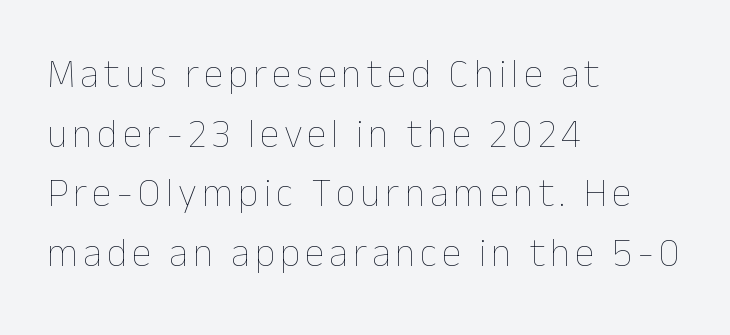
Q: Is the text bold? A: No.
Q: Is the text italic (slanted)? A: No, it is upright.
Q: Is the text underlined? A: No.
Q: How is the paragraph aligned? A: Left-aligned.
Q: Is the spacing between lines tight, normal or loose? A: Normal.
Q: Width (condensed, normal, or wide)? A: Normal.
Q: Stroke contrast? A: Low.
Q: x-height? A: Medium.
Q: Monospaced? A: No.
